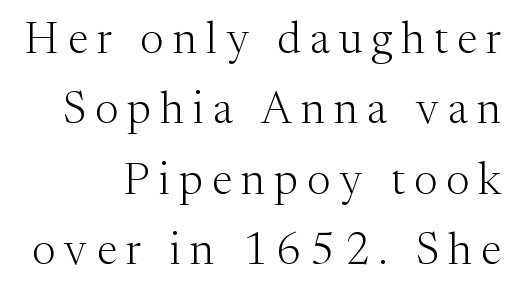
Q: Is the text bold? A: No.
Q: Is the text italic (slanted)? A: No, it is upright.
Q: Is the typeface a serif or a sans-serif typeface? A: Serif.
Q: Is the text underlined? A: No.
Q: How is the paragraph aligned? A: Right-aligned.
Q: Is the spacing between letters normal or unusually wide? A: Unusually wide.
Q: Is the spacing between lines tight, normal or loose? A: Normal.
Q: Width (condensed, normal, or wide)? A: Normal.
Q: Stroke contrast? A: Medium.
Q: x-height? A: Medium.
Q: Monospaced? A: No.
